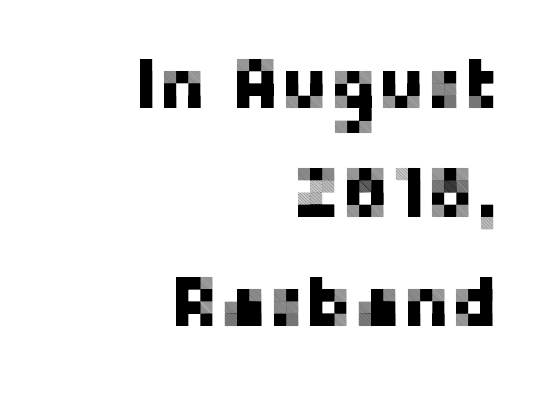
{"serif": "no", "italic": "no", "width": "normal", "stroke_contrast": "low", "x_height": "medium", "monospaced": "no", "underline": "no", "align": "right", "line_spacing": "normal", "line_spacing_ratio": 1.49, "letter_spacing": "normal", "letter_spacing_em": 0.0, "glyph_px": 73}
